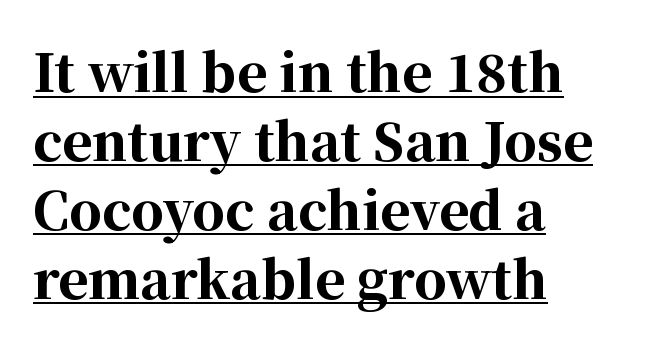
The image shows 51 px bold serif type, upright; set left-aligned, normal line spacing (1.35x), normal letter spacing, underlined; high stroke contrast and a medium x-height.
